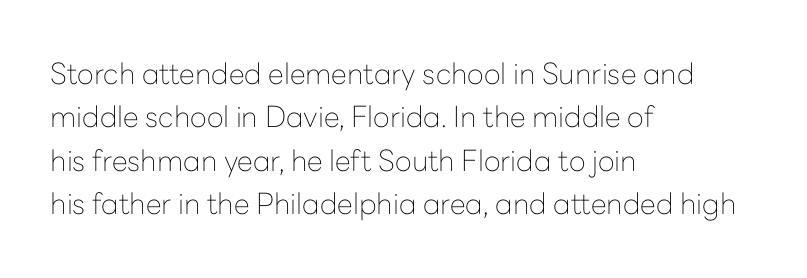
Decoration check: the copy has no underline. Honestly, the row spacing looks completely unremarkable. Note the varied advance widths — an 'i' is clearly narrower than an 'm'. Words appear dense and cohesive because spacing is normal.
